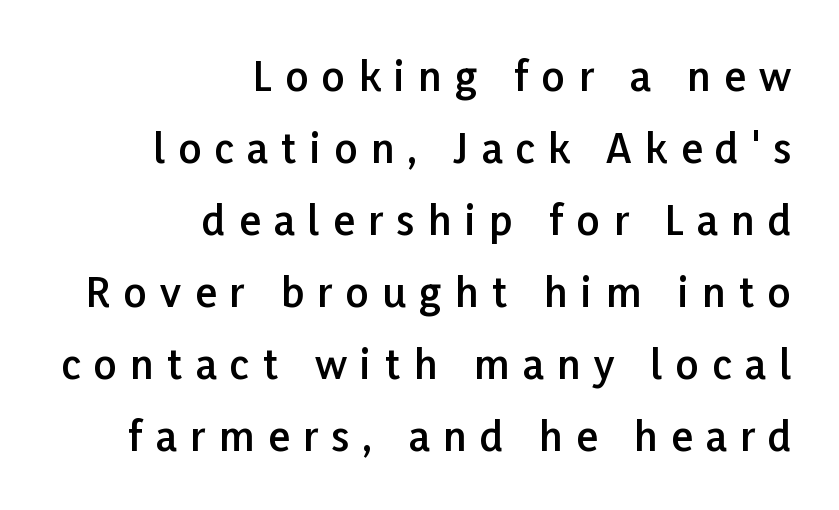
The tracking reads as deliberately expanded to a designer's eye. Each letter keeps its own natural width here, so spacing adapts to shape. Serifs: no, the terminals of the letterforms are clean. Is the block centered? No — it sits flush against the right margin.
